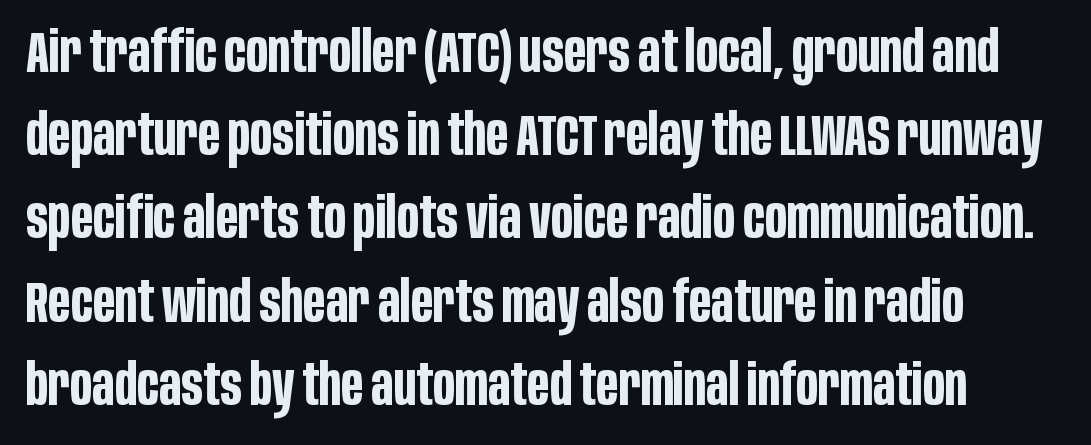
The image shows 57 px bold, condensed sans-serif type, upright; set normal line spacing (1.46x), normal letter spacing, not underlined; low stroke contrast and a large x-height.
